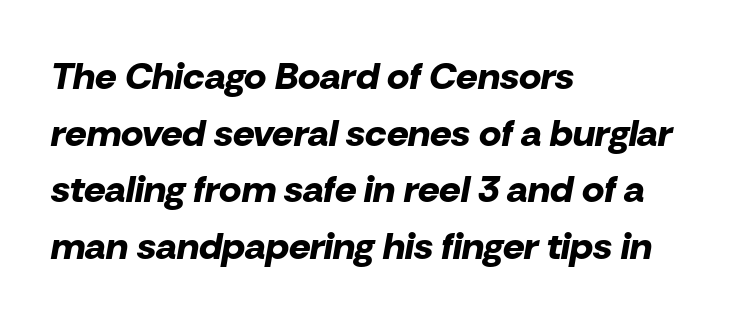
{"italic": "yes", "lean": "right", "slant_degrees": 10, "bold": "yes", "weight": "bold", "width": "normal", "stroke_contrast": "low", "x_height": "medium", "monospaced": "no", "underline": "no", "align": "left", "line_spacing": "normal", "line_spacing_ratio": 1.49, "letter_spacing": "normal", "letter_spacing_em": 0.0, "glyph_px": 38}
